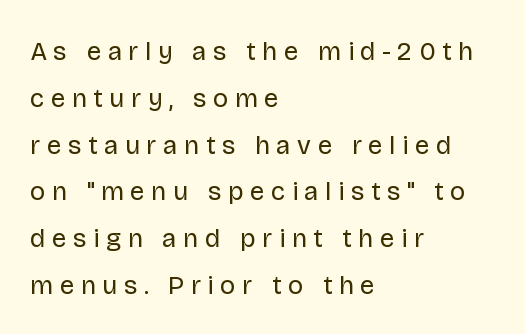
In terms of letterspacing, this is a distinctly airy, spread setting. Alignment: flush left. Summary of weight: not heavy and not bold. The lettering holds an erect, upright posture throughout.
